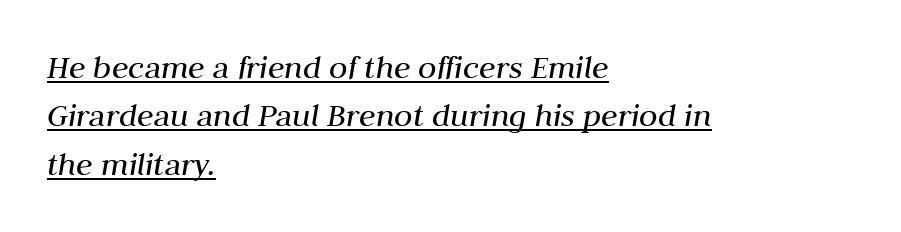
This rendering uses left alignment, leaving the right contour irregular. Is there much room between lines? A standard amount, neither cramped nor airy. These lines are rendered in a variable-pitch font. In terms of letterspacing, this is plain default setting. Summary of weight: not heavy and not bold.
